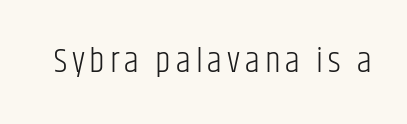
The image shows 35 px light, condensed sans-serif type, upright; set not underlined; low stroke contrast and a large x-height.
